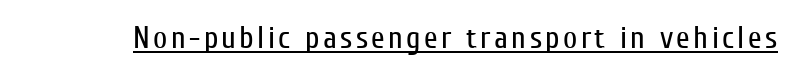
Q: Is the text bold? A: No.
Q: Is the text italic (slanted)? A: No, it is upright.
Q: Is the typeface a serif or a sans-serif typeface? A: Sans-serif.
Q: Is the text underlined? A: Yes.
Q: Width (condensed, normal, or wide)? A: Condensed.
Q: Stroke contrast? A: Low.
Q: x-height? A: Medium.
Q: Monospaced? A: No.
